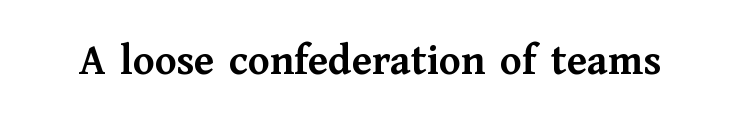
Q: Is the text bold? A: Yes.
Q: Is the text italic (slanted)? A: No, it is upright.
Q: Is the typeface a serif or a sans-serif typeface? A: Serif.
Q: Is the text underlined? A: No.
Q: Is the spacing between letters normal or unusually wide? A: Normal.
Q: Width (condensed, normal, or wide)? A: Normal.
Q: Stroke contrast? A: Medium.
Q: x-height? A: Medium.
Q: Monospaced? A: No.
